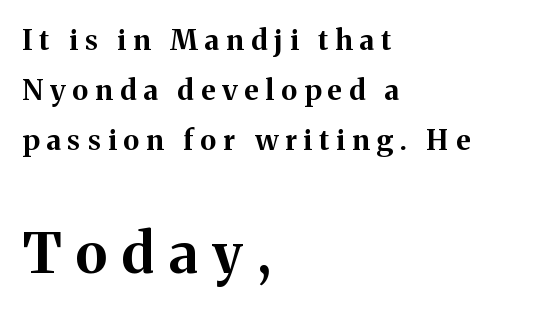
Q: Is the text bold? A: Yes.
Q: Is the text italic (slanted)? A: No, it is upright.
Q: Is the typeface a serif or a sans-serif typeface? A: Serif.
Q: Is the text underlined? A: No.
Q: How is the paragraph aligned? A: Left-aligned.
Q: Is the spacing between letters normal or unusually wide? A: Unusually wide.
Q: Which block of text is set in a larger size, the first (top) or the second (bottom)? A: The second (bottom) one.
Q: Width (condensed, normal, or wide)? A: Normal.
Q: Stroke contrast? A: Medium.
Q: x-height? A: Medium.
Q: Monospaced? A: No.
